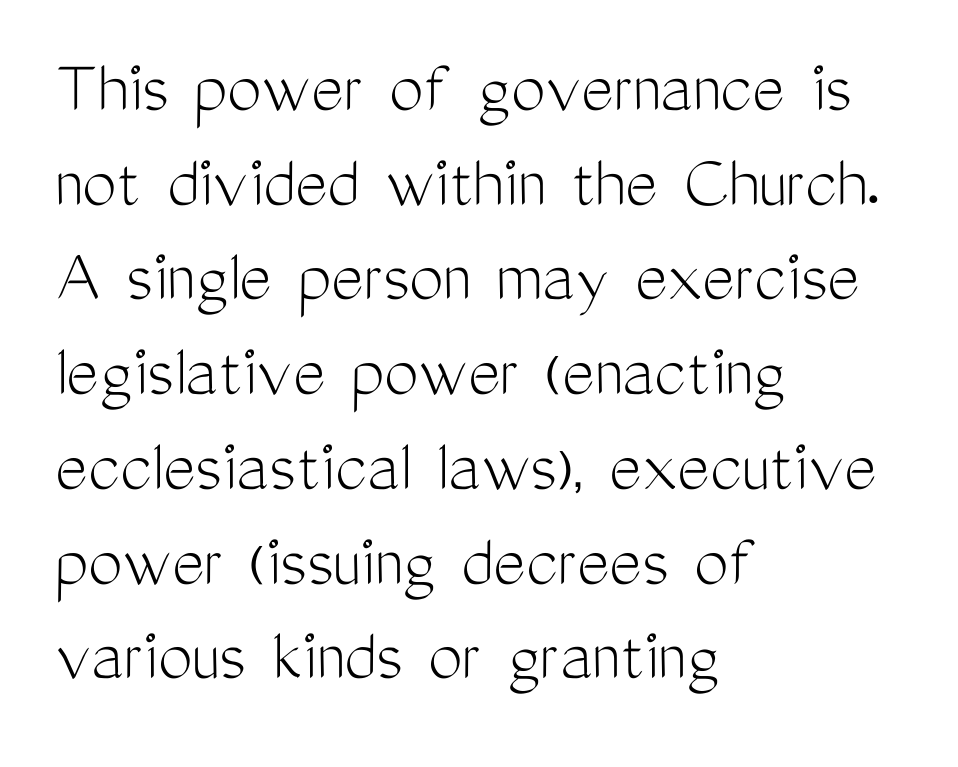
{"serif": "no", "italic": "no", "bold": "no", "weight": "light", "width": "condensed", "stroke_contrast": "medium", "x_height": "medium", "monospaced": "no", "underline": "no", "align": "left", "line_spacing_ratio": 1.23, "letter_spacing": "normal", "letter_spacing_em": 0.0, "glyph_px": 77}
